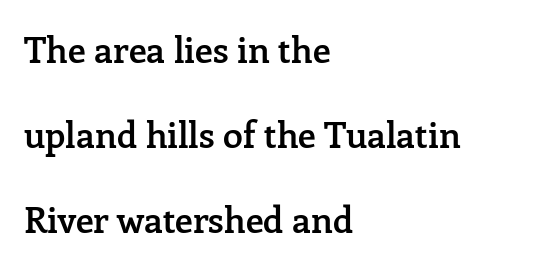
{"serif": "yes", "italic": "no", "bold": "semi", "weight": "semibold", "width": "normal", "stroke_contrast": "low", "x_height": "medium", "monospaced": "no", "underline": "no", "align": "left", "line_spacing": "loose", "line_spacing_ratio": 2.36, "letter_spacing": "normal", "letter_spacing_em": 0.0, "glyph_px": 36}
